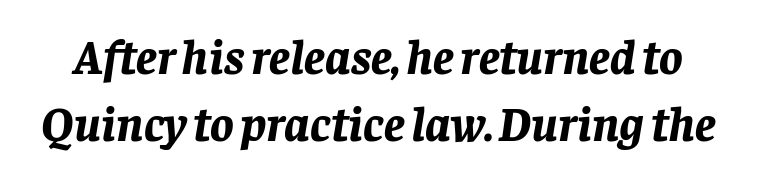
The passage shown leans; its letterforms are oblique. Letter spacing: default. Varying glyph widths throughout — classic text-font behaviour. Lines of text with bare space underneath.
